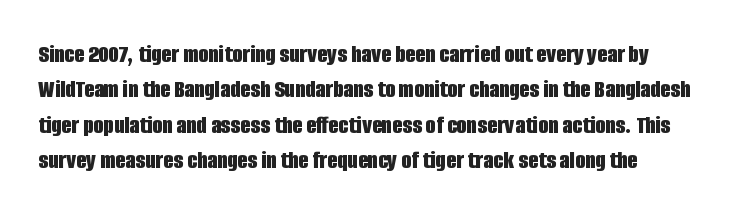
{"italic": "no", "bold": "yes", "underline": "no", "line_spacing": "normal", "line_spacing_ratio": 1.36, "letter_spacing": "normal", "letter_spacing_em": 0.0, "glyph_px": 26}
